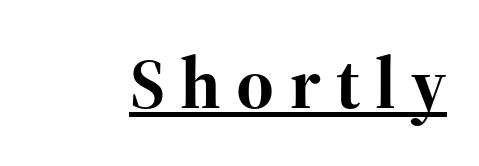
The face used here has the dense, thick strokes of a bold. The passage shown is typed in a proportional face where columns would drift. The tracking jumps out immediately: characters are airy and widely separated. Quick note: underline on. Is this a sans? No — the strokes have serifs.
